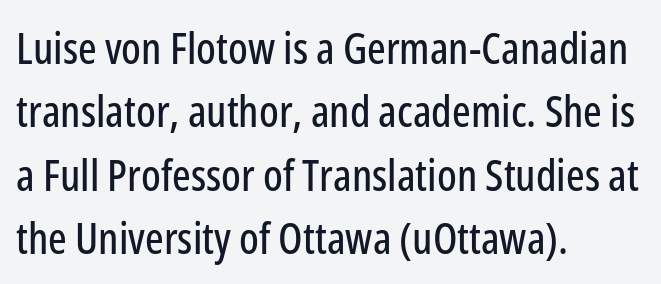
The image shows 44 px condensed sans-serif type, upright; set left-aligned, normal line spacing (1.44x), normal letter spacing, not underlined; low stroke contrast and a medium x-height.
